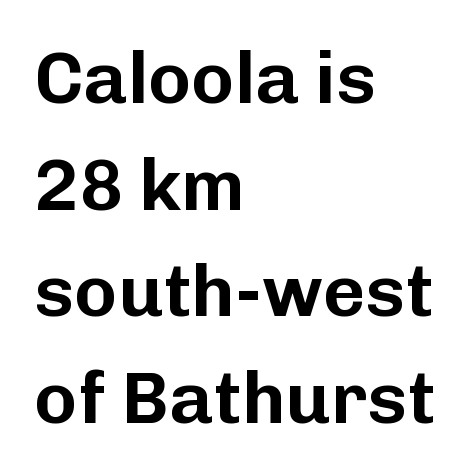
The letters carry no serifs — their stems end cleanly without finishing strokes. Looks like regular typesetting: each glyph gets only the width it needs. A roman cut, with each character standing at attention. The rendering uses a moderate line-height, typical for paragraphs. This rendering uses left alignment, leaving the right contour irregular. A bare baseline throughout the passage.
